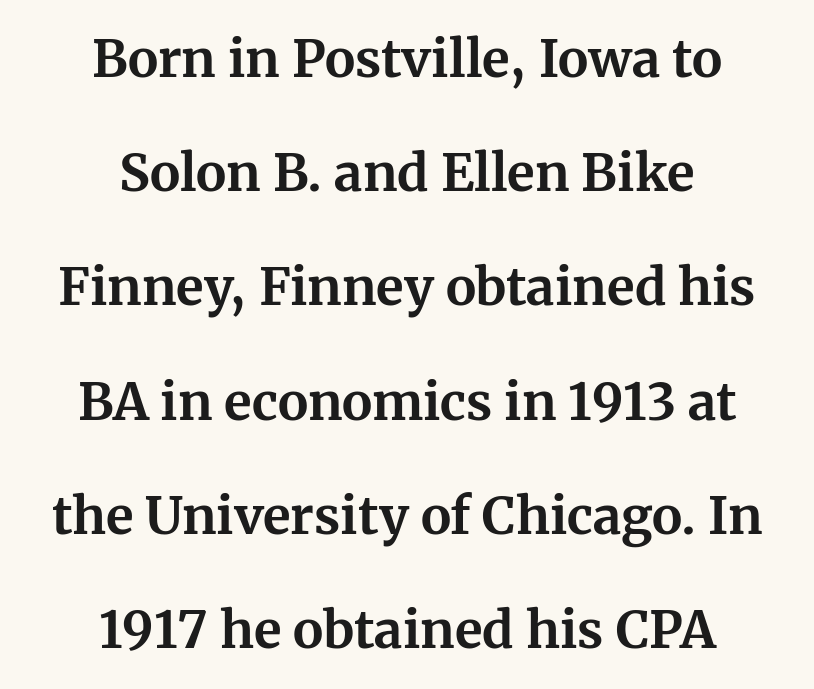
{"serif": "yes", "italic": "no", "bold": "yes", "weight": "bold", "width": "normal", "stroke_contrast": "medium", "x_height": "medium", "monospaced": "no", "underline": "no", "align": "center", "line_spacing": "loose", "line_spacing_ratio": 2.24, "letter_spacing": "normal", "letter_spacing_em": 0.0, "glyph_px": 51}
